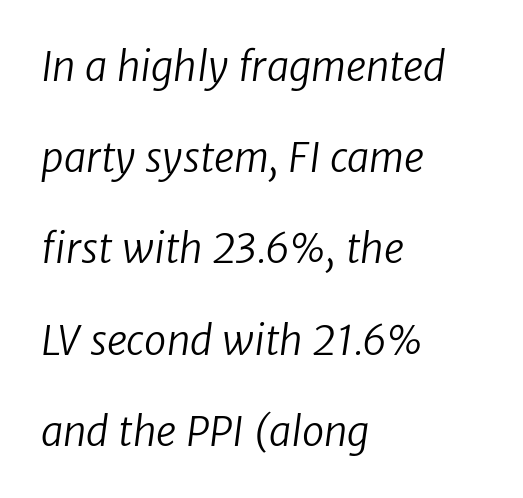
Descender tails drop into unmarked territory. The lines are quadded left. Nope, no serifs anywhere on these letters. Is there much room between lines? Yes — plenty of vertical air separates them.
